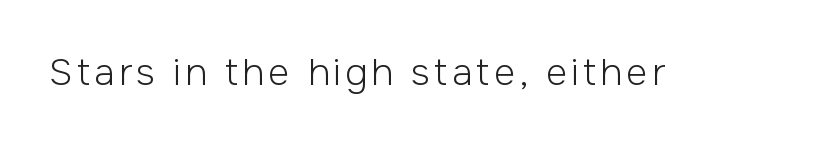
A typesetter would label this face a sans. No word sits above an underline. Upright lettering throughout. Varying glyph widths throughout — classic text-font behaviour. Heft: none added — not bold.
